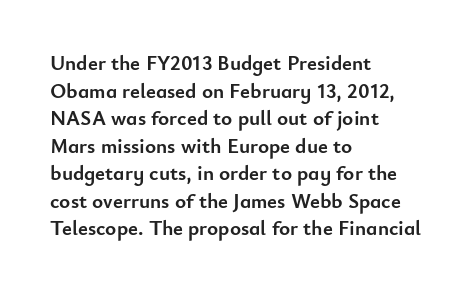
The image shows 21 px bold type, upright; set left-aligned, normal line spacing (1.31x), normal letter spacing, not underlined.
